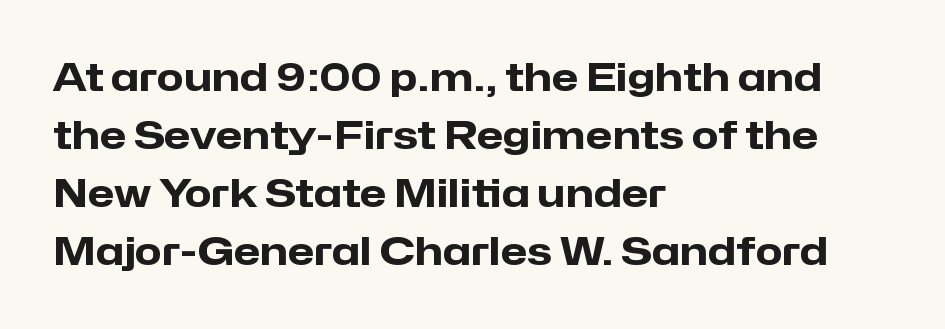
Ordinary non-slanted type is in use. Every letter is thick-stroked: bold, no question. The font family rendered here belongs to the sans-serif group. Think of a printed novel: that variable character pitch is what you see here. The designer left line spacing at the default. The typesetter chose a ragged-right arrangement here.
